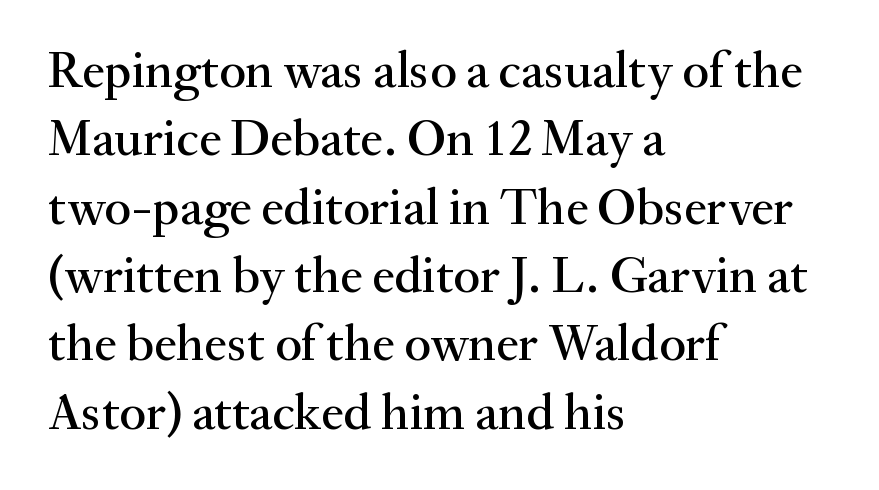
Q: Is the text italic (slanted)? A: No, it is upright.
Q: Is the typeface a serif or a sans-serif typeface? A: Serif.
Q: Is the text underlined? A: No.
Q: How is the paragraph aligned? A: Left-aligned.
Q: Is the spacing between letters normal or unusually wide? A: Normal.
Q: Is the spacing between lines tight, normal or loose? A: Normal.
Q: Width (condensed, normal, or wide)? A: Normal.
Q: Stroke contrast? A: Medium.
Q: x-height? A: Small.
Q: Monospaced? A: No.
